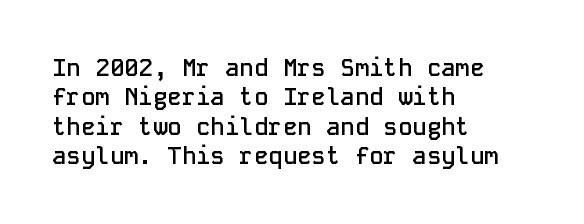
Q: Is the text bold? A: Semi-bold.
Q: Is the text italic (slanted)? A: No, it is upright.
Q: Is the text underlined? A: No.
Q: How is the paragraph aligned? A: Left-aligned.
Q: Is the spacing between letters normal or unusually wide? A: Normal.
